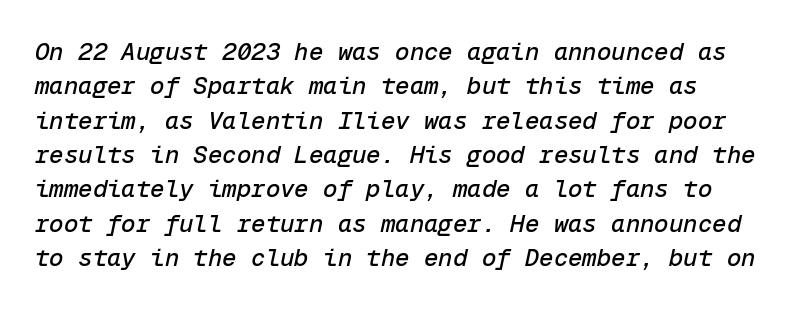
The image shows 24 px text type, italic (leaning right); set normal line spacing (1.43x), normal letter spacing, not underlined.
